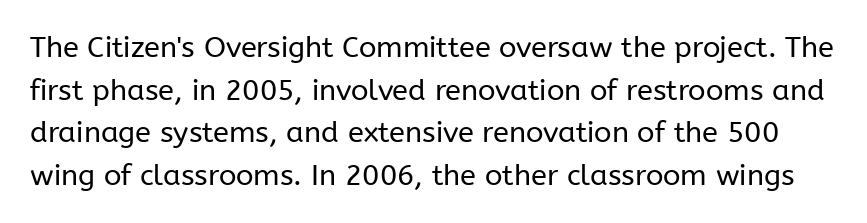
{"serif": "no", "italic": "no", "bold": "no", "weight": "regular", "width": "normal", "stroke_contrast": "low", "x_height": "medium", "monospaced": "no", "underline": "no", "line_spacing": "normal", "line_spacing_ratio": 1.47, "letter_spacing": "normal", "letter_spacing_em": 0.0, "glyph_px": 29}
